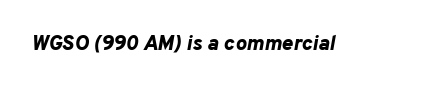
The image shows 21 px bold type, italic (leaning right); set normal letter spacing, not underlined.
